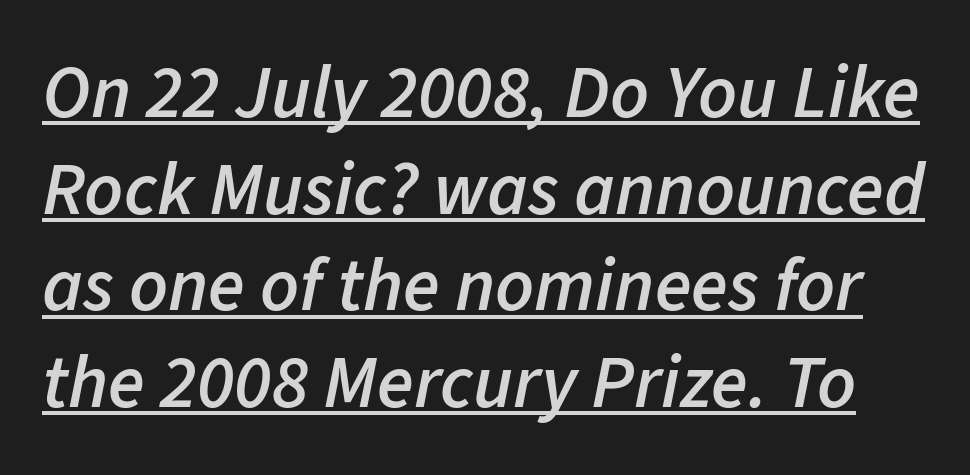
{"italic": "yes", "lean": "right", "slant_degrees": 11, "bold": "semi", "weight": "semibold", "width": "normal", "stroke_contrast": "low", "x_height": "medium", "monospaced": "no", "underline": "yes", "line_spacing": "normal", "line_spacing_ratio": 1.29, "letter_spacing": "normal", "letter_spacing_em": 0.0, "glyph_px": 75}
